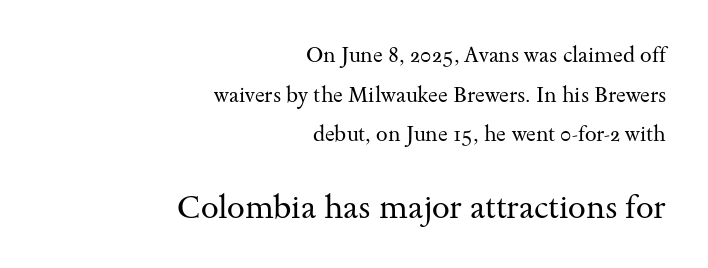
{"serif": "yes", "italic": "no", "bold": "no", "weight": "regular", "width": "wide", "stroke_contrast": "medium", "x_height": "small", "monospaced": "no", "underline": "no", "align": "right", "line_spacing_ratio": 1.89, "letter_spacing": "normal", "letter_spacing_em": 0.0, "larger_block": "second", "size_ratio": 1.52, "glyph_px": 32}
